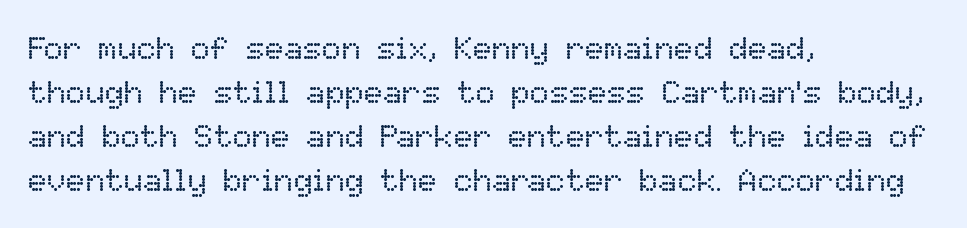
Q: Is the text bold? A: No.
Q: Is the text italic (slanted)? A: No, it is upright.
Q: Is the text underlined? A: No.
Q: How is the paragraph aligned? A: Left-aligned.
Q: Is the spacing between letters normal or unusually wide? A: Normal.
Q: Is the spacing between lines tight, normal or loose? A: Normal.
Q: Width (condensed, normal, or wide)? A: Normal.
Q: Stroke contrast? A: Low.
Q: x-height? A: Medium.
Q: Monospaced? A: No.
